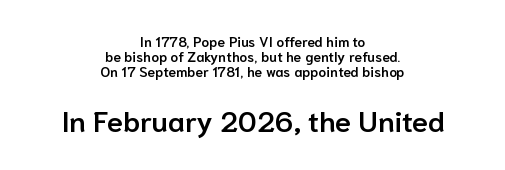
{"serif": "no", "italic": "no", "bold": "semi", "weight": "semibold", "width": "normal", "stroke_contrast": "low", "x_height": "medium", "monospaced": "no", "underline": "no", "align": "center", "line_spacing": "tight", "line_spacing_ratio": 1.07, "letter_spacing": "normal", "letter_spacing_em": 0.0, "larger_block": "second", "size_ratio": 2.07, "glyph_px": 29}
